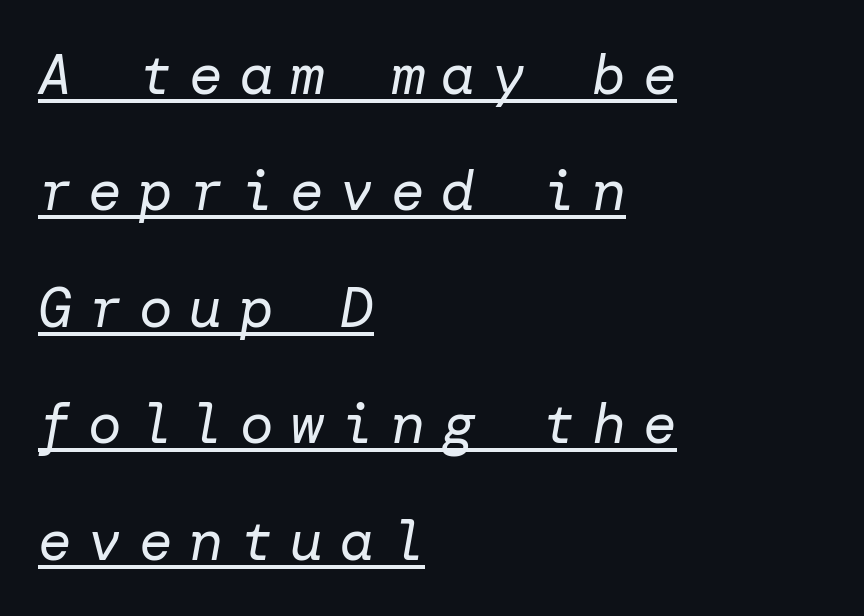
The weight tops out at a normal text grade. This rendering features underlined lettering. There's an unmistakable incline to the writing here. Alignment: flush left. Leading is clearly above the norm, producing a sparse column. Observe the wide spacing: letters keep a clear distance from each other.
